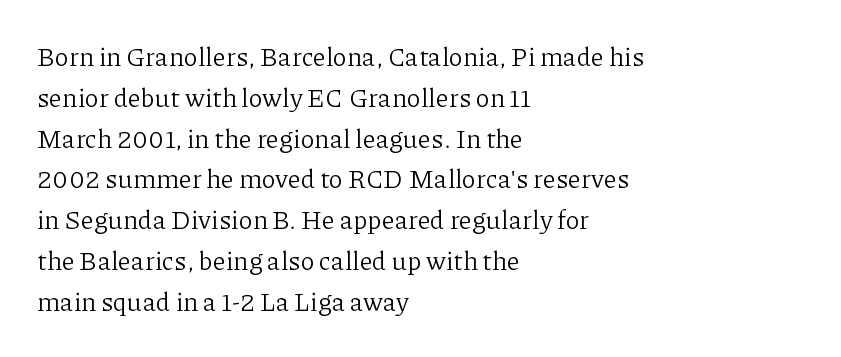
{"italic": "no", "bold": "no", "underline": "no", "align": "left", "line_spacing": "normal", "line_spacing_ratio": 1.57, "letter_spacing": "normal", "letter_spacing_em": 0.0, "glyph_px": 26}
